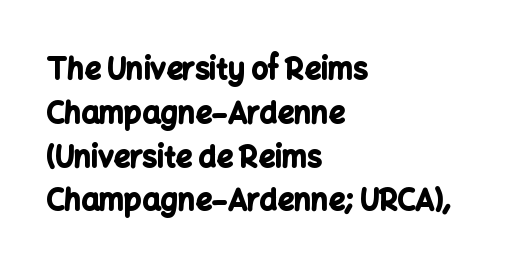
The face used here is a sans, in the tradition of grotesques and geometrics. The compositor pushed each line to the left boundary. A full-strength bold gives these letters their thick strokes. The gap between lines stays unmarked. There is no visible air inserted between adjacent glyphs. The face used here is proportionally spaced, like ordinary book or web type.
